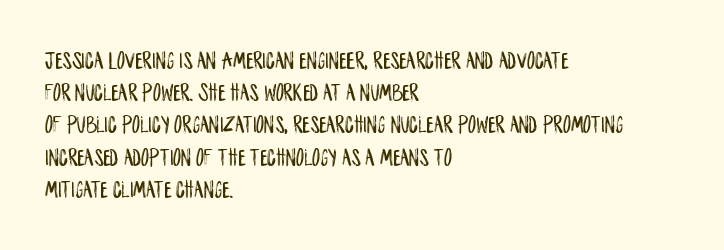
No italicization has been applied; the sample stays upright. This sample uses plain, unmodified letter spacing. Decoration check: the copy has no underline. The typesetter chose a ragged-right arrangement here. Interline gaps are of average width in this sample.
